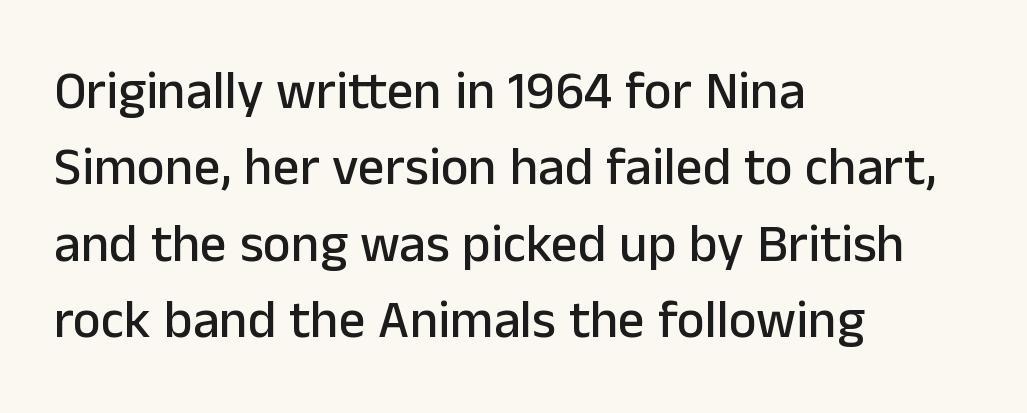
{"serif": "no", "italic": "no", "width": "normal", "stroke_contrast": "low", "x_height": "medium", "monospaced": "no", "underline": "no", "align": "left", "line_spacing": "normal", "line_spacing_ratio": 1.44, "letter_spacing": "normal", "letter_spacing_em": 0.0, "glyph_px": 53}
